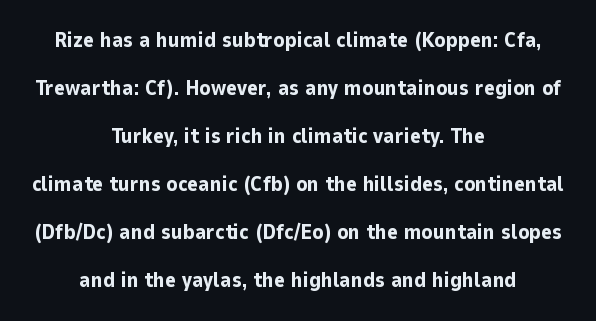
The image shows 21 px bold type, upright; set centered, loose line spacing (2.29x), normal letter spacing, not underlined.
